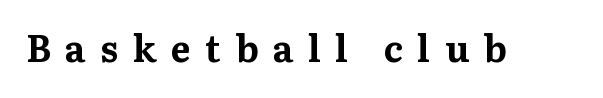
{"serif": "yes", "italic": "no", "bold": "yes", "weight": "bold", "width": "normal", "stroke_contrast": "medium", "x_height": "medium", "monospaced": "no", "underline": "no", "letter_spacing": "wide", "letter_spacing_em": 0.39, "glyph_px": 37}
